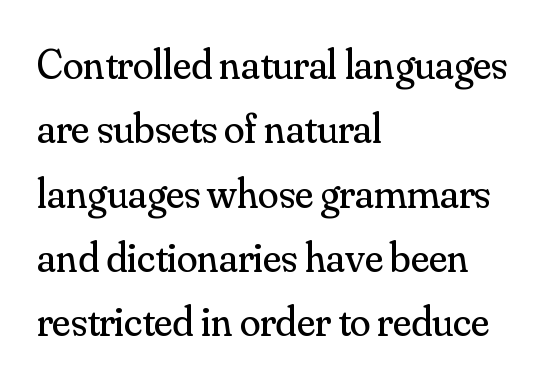
{"serif": "yes", "italic": "no", "bold": "no", "weight": "regular", "width": "normal", "stroke_contrast": "medium", "x_height": "small", "monospaced": "no", "underline": "no", "align": "left", "line_spacing": "normal", "line_spacing_ratio": 1.53, "letter_spacing": "normal", "letter_spacing_em": 0.0, "glyph_px": 42}
